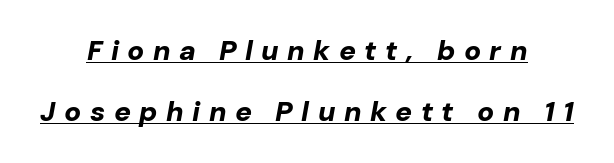
The image shows 28 px bold type, italic (leaning right); set centered, loose line spacing (2.18x), unusually wide letter spacing (+0.3 em), underlined; low stroke contrast and a medium x-height.
